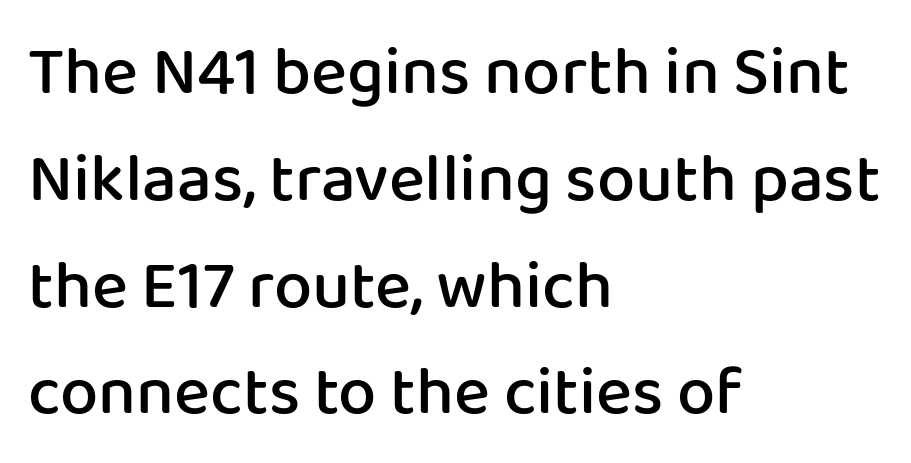
Q: Is the text bold? A: Semi-bold.
Q: Is the text italic (slanted)? A: No, it is upright.
Q: Is the typeface a serif or a sans-serif typeface? A: Sans-serif.
Q: Is the text underlined? A: No.
Q: How is the paragraph aligned? A: Left-aligned.
Q: Is the spacing between letters normal or unusually wide? A: Normal.
Q: Is the spacing between lines tight, normal or loose? A: Normal.
Q: Width (condensed, normal, or wide)? A: Normal.
Q: Stroke contrast? A: Low.
Q: x-height? A: Medium.
Q: Monospaced? A: No.
